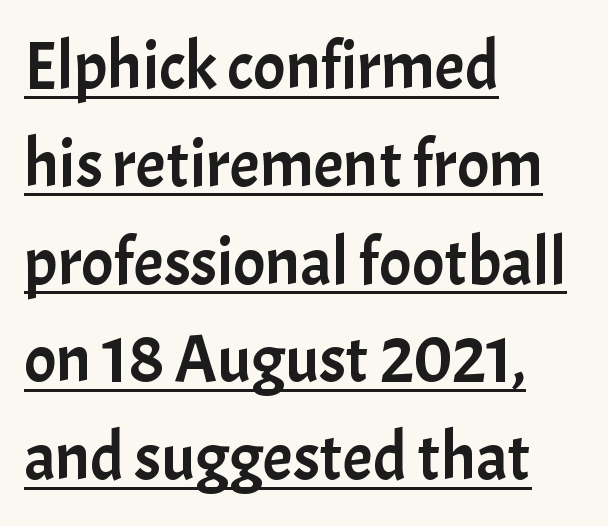
The face used here is proportionally spaced, like ordinary book or web type. Emphasis is given by a line drawn under the lettering. What kind of face is this? One without serifs — a sans. Visually the block forms a straight wall on the left and a jagged coastline on the right. Rows of type keep a routine distance in the vertical direction. The lettering stays uniformly vertical, giving the passage a roman look.
